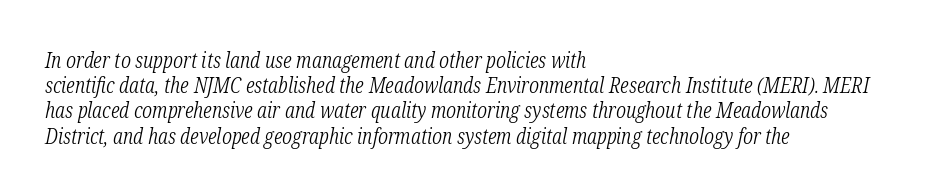
{"italic": "yes", "lean": "right", "slant_degrees": 12, "bold": "no", "underline": "no", "align": "left", "line_spacing_ratio": 1.2, "letter_spacing": "normal", "letter_spacing_em": 0.0, "glyph_px": 21}
